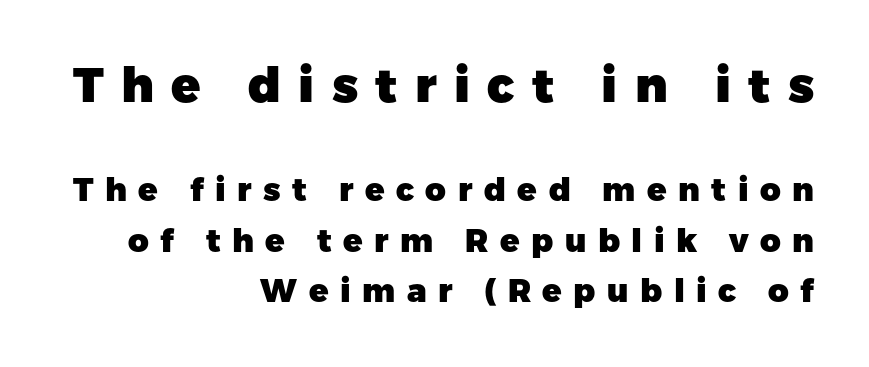
{"serif": "no", "italic": "no", "bold": "yes", "weight": "heavy", "width": "normal", "stroke_contrast": "low", "x_height": "medium", "monospaced": "no", "underline": "no", "align": "right", "line_spacing": "normal", "line_spacing_ratio": 1.59, "letter_spacing": "wide", "letter_spacing_em": 0.36, "larger_block": "first", "size_ratio": 1.5, "glyph_px": 48}
